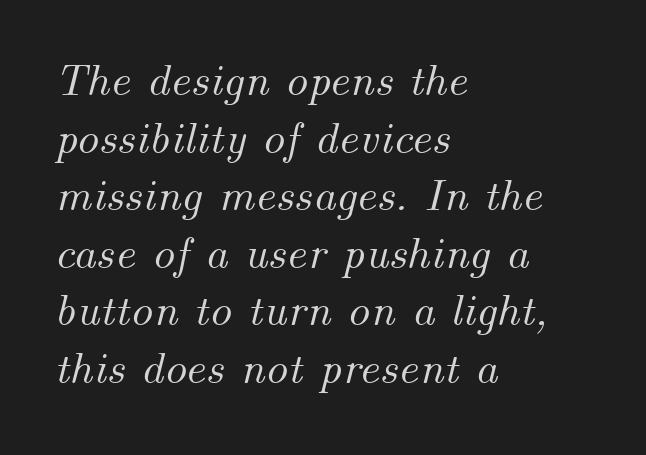
{"italic": "yes", "lean": "right", "slant_degrees": 14, "width": "normal", "stroke_contrast": "medium", "x_height": "small", "monospaced": "no", "underline": "no", "align": "left", "line_spacing": "normal", "line_spacing_ratio": 1.28, "letter_spacing": "normal", "letter_spacing_em": 0.0, "glyph_px": 45}
